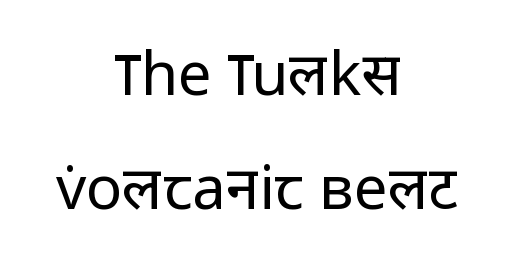
{"serif": "no", "italic": "no", "bold": "no", "weight": "regular", "width": "normal", "stroke_contrast": "low", "x_height": "medium", "monospaced": "no", "underline": "no", "align": "center", "line_spacing": "loose", "line_spacing_ratio": 1.9, "letter_spacing": "normal", "letter_spacing_em": 0.0, "glyph_px": 60}
